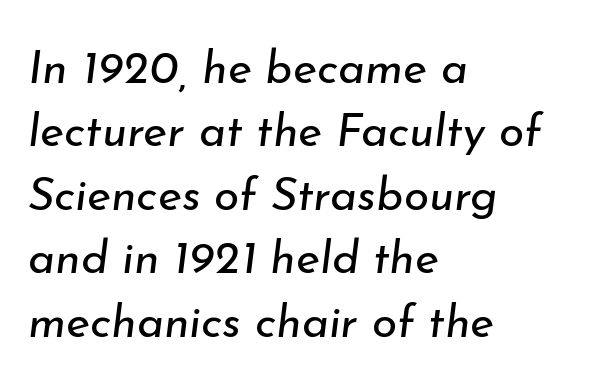
{"italic": "yes", "lean": "right", "slant_degrees": 7, "bold": "no", "weight": "regular", "width": "normal", "stroke_contrast": "low", "x_height": "small", "monospaced": "no", "underline": "no", "align": "left", "line_spacing": "normal", "line_spacing_ratio": 1.38, "letter_spacing": "normal", "letter_spacing_em": 0.0, "glyph_px": 46}
